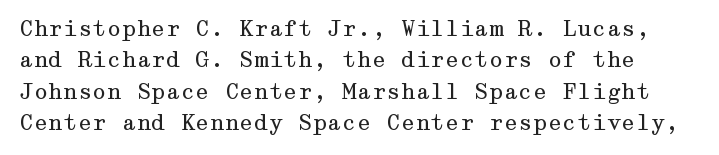
{"italic": "no", "bold": "no", "underline": "no", "line_spacing": "normal", "line_spacing_ratio": 1.5, "letter_spacing": "normal", "letter_spacing_em": 0.0, "glyph_px": 21}
